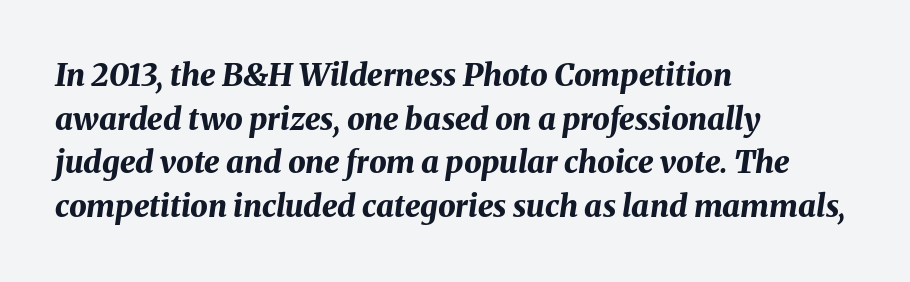
Q: Is the text bold? A: Yes.
Q: Is the text italic (slanted)? A: Yes, it leans right by about 8 degrees.
Q: Is the text underlined? A: No.
Q: How is the paragraph aligned? A: Left-aligned.
Q: Is the spacing between letters normal or unusually wide? A: Normal.
Q: Is the spacing between lines tight, normal or loose? A: Normal.
Q: Width (condensed, normal, or wide)? A: Normal.
Q: Stroke contrast? A: Medium.
Q: x-height? A: Medium.
Q: Monospaced? A: No.
